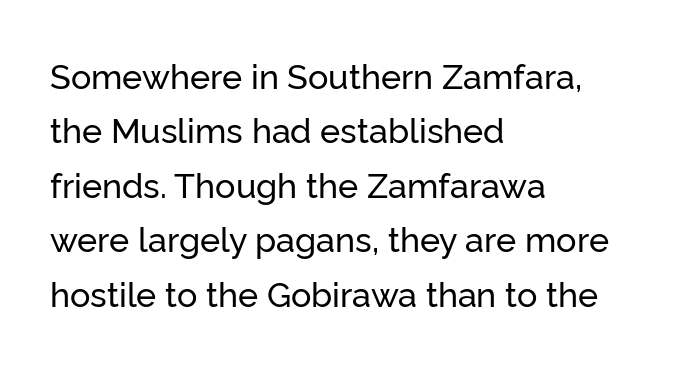
The image shows 34 px sans-serif type, upright; set left-aligned, normal line spacing (1.6x), normal letter spacing, not underlined; low stroke contrast and a medium x-height.
